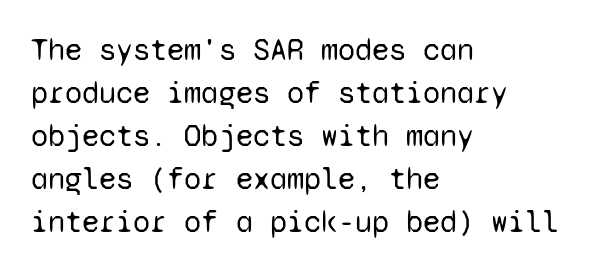
{"serif": "no", "italic": "no", "bold": "no", "weight": "regular", "width": "normal", "stroke_contrast": "low", "x_height": "medium", "monospaced": "yes", "underline": "no", "align": "left", "line_spacing": "normal", "line_spacing_ratio": 1.39, "letter_spacing": "normal", "letter_spacing_em": 0.0, "glyph_px": 31}
